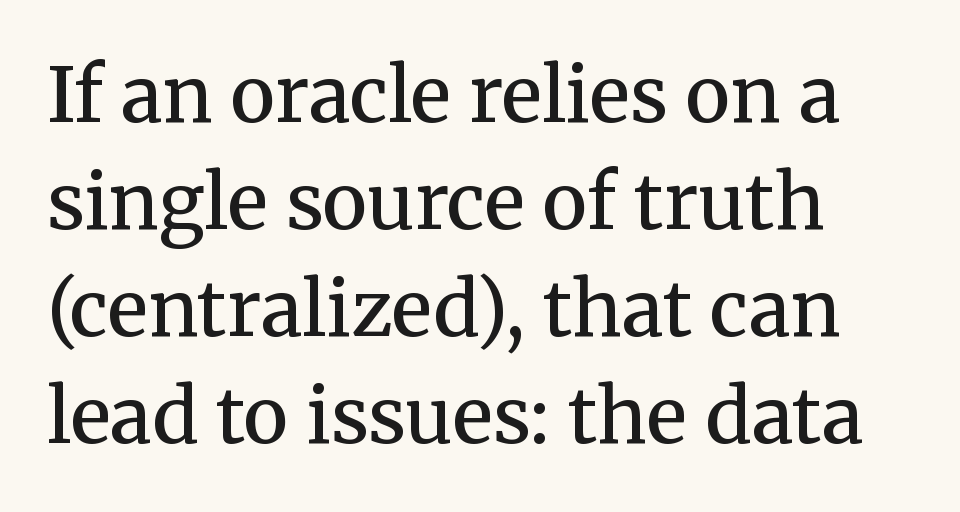
{"serif": "yes", "italic": "no", "bold": "semi", "weight": "semibold", "width": "normal", "stroke_contrast": "medium", "x_height": "medium", "monospaced": "no", "underline": "no", "align": "left", "line_spacing": "normal", "line_spacing_ratio": 1.41, "letter_spacing": "normal", "letter_spacing_em": 0.0, "glyph_px": 76}
